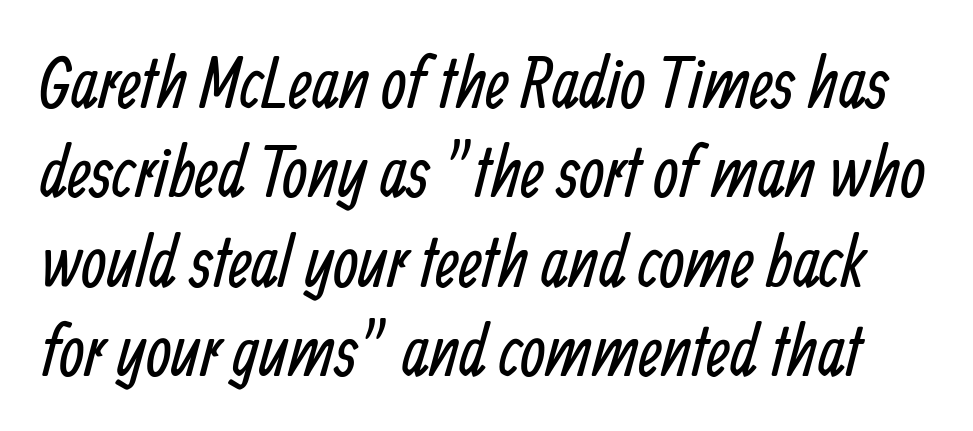
The image shows 72 px regular-weight, condensed sans-serif type; set line spacing 1.24x, normal letter spacing, not underlined; low stroke contrast and a medium x-height.
